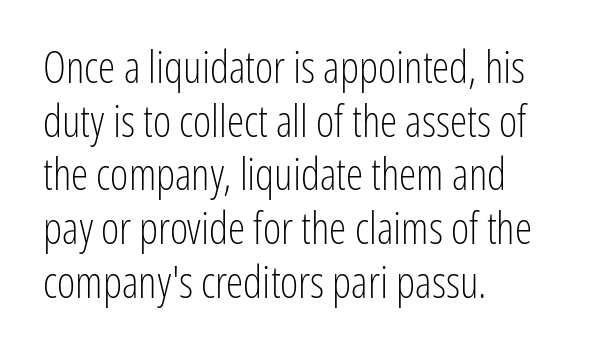
{"serif": "no", "italic": "no", "bold": "no", "weight": "light", "width": "condensed", "stroke_contrast": "low", "x_height": "medium", "monospaced": "no", "underline": "no", "align": "left", "line_spacing_ratio": 1.22, "letter_spacing": "normal", "letter_spacing_em": 0.0, "glyph_px": 44}
